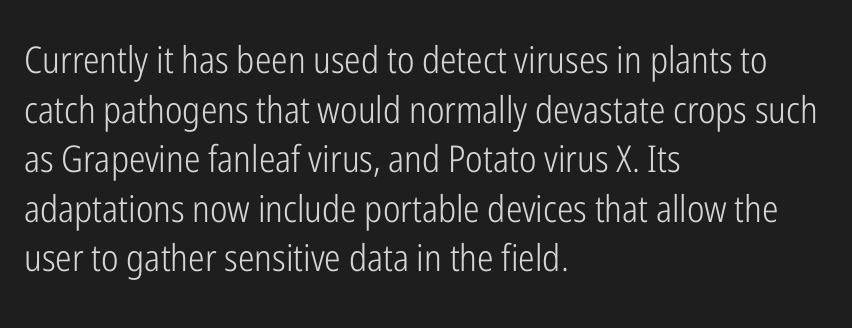
Q: Is the text bold? A: No.
Q: Is the text italic (slanted)? A: No, it is upright.
Q: Is the typeface a serif or a sans-serif typeface? A: Sans-serif.
Q: Is the text underlined? A: No.
Q: How is the paragraph aligned? A: Left-aligned.
Q: Is the spacing between letters normal or unusually wide? A: Normal.
Q: Is the spacing between lines tight, normal or loose? A: Normal.
Q: Width (condensed, normal, or wide)? A: Condensed.
Q: Stroke contrast? A: Low.
Q: x-height? A: Medium.
Q: Monospaced? A: No.
